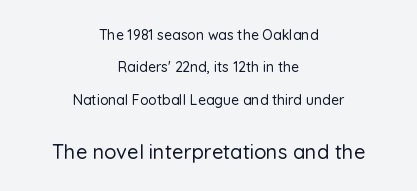
The image shows 20 px text type, upright; set centered, loose line spacing (2.32x), normal letter spacing, not underlined; the second (bottom) block is 1.43x larger.
